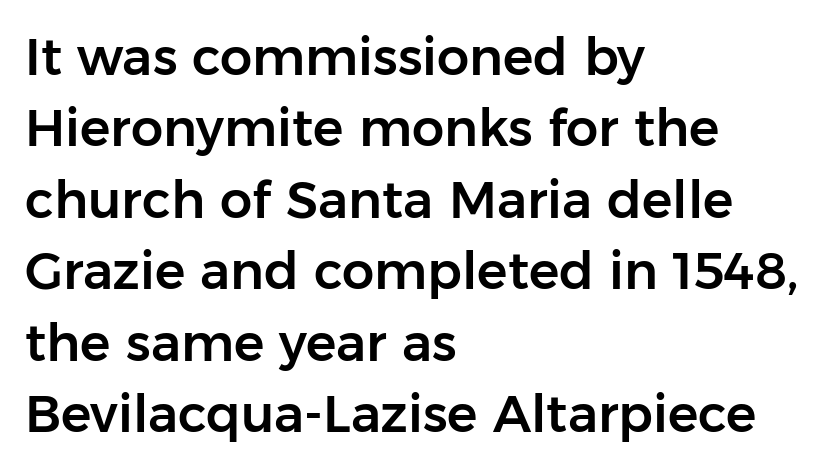
{"serif": "no", "italic": "no", "width": "normal", "stroke_contrast": "low", "x_height": "medium", "monospaced": "no", "underline": "no", "align": "left", "line_spacing": "normal", "line_spacing_ratio": 1.4, "letter_spacing": "normal", "letter_spacing_em": 0.0, "glyph_px": 51}
